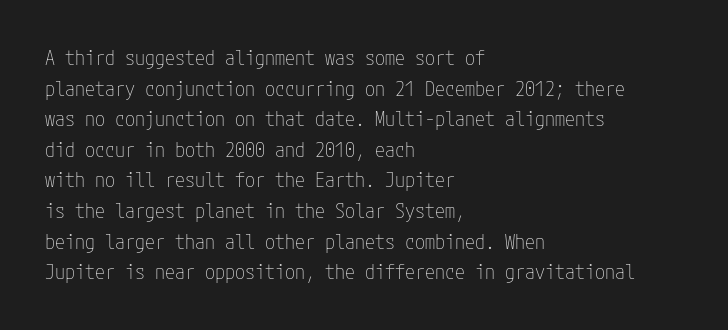
If you drew a line through each stem, it would be perfectly vertical. Students, observe: this is what conventionally led text looks like. Alignment: flush left. Decoration check: the copy has no underline.
